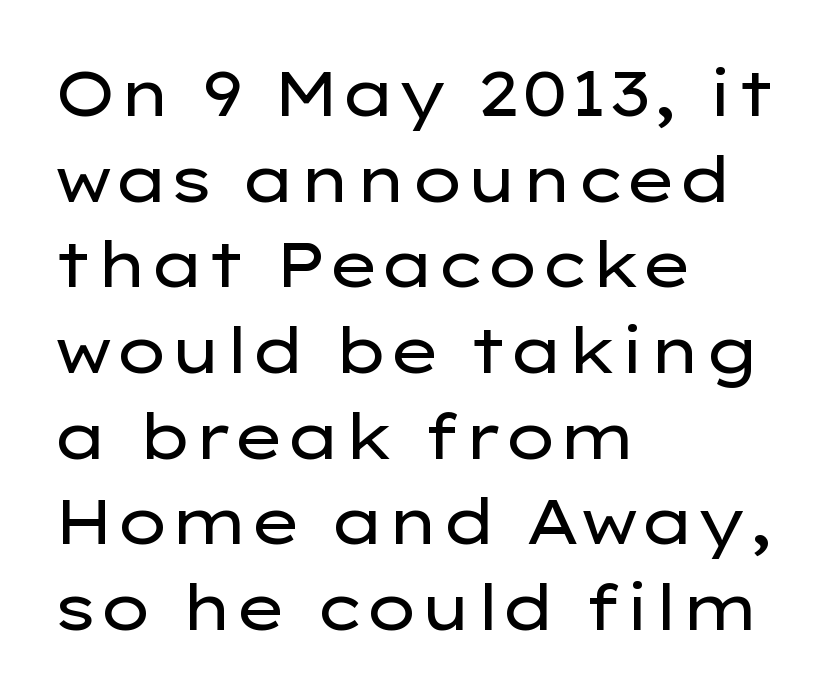
Q: Is the text bold? A: No.
Q: Is the text italic (slanted)? A: No, it is upright.
Q: Is the typeface a serif or a sans-serif typeface? A: Sans-serif.
Q: Is the text underlined? A: No.
Q: How is the paragraph aligned? A: Left-aligned.
Q: Is the spacing between letters normal or unusually wide? A: Normal.
Q: Is the spacing between lines tight, normal or loose? A: Normal.
Q: Width (condensed, normal, or wide)? A: Wide.
Q: Stroke contrast? A: Low.
Q: x-height? A: Medium.
Q: Monospaced? A: No.
